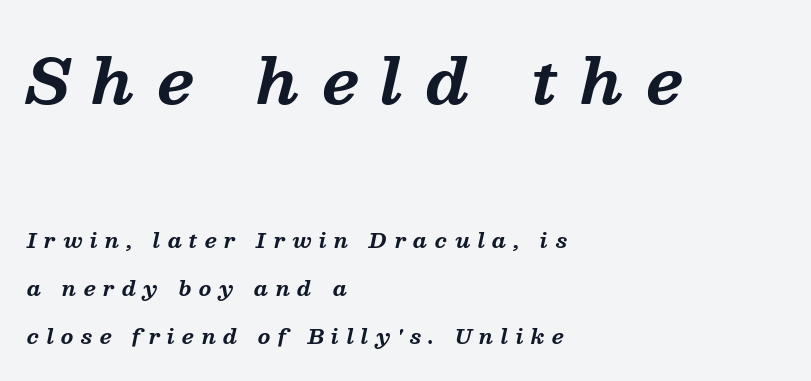
Q: Is the text bold? A: Yes.
Q: Is the text italic (slanted)? A: Yes, it leans right by about 13 degrees.
Q: Is the typeface a serif or a sans-serif typeface? A: Serif.
Q: Is the text underlined? A: No.
Q: How is the paragraph aligned? A: Left-aligned.
Q: Is the spacing between letters normal or unusually wide? A: Unusually wide.
Q: Is the spacing between lines tight, normal or loose? A: Loose.
Q: Which block of text is set in a larger size, the first (top) or the second (bottom)? A: The first (top) one.
Q: Width (condensed, normal, or wide)? A: Normal.
Q: Stroke contrast? A: Medium.
Q: x-height? A: Medium.
Q: Monospaced? A: No.
